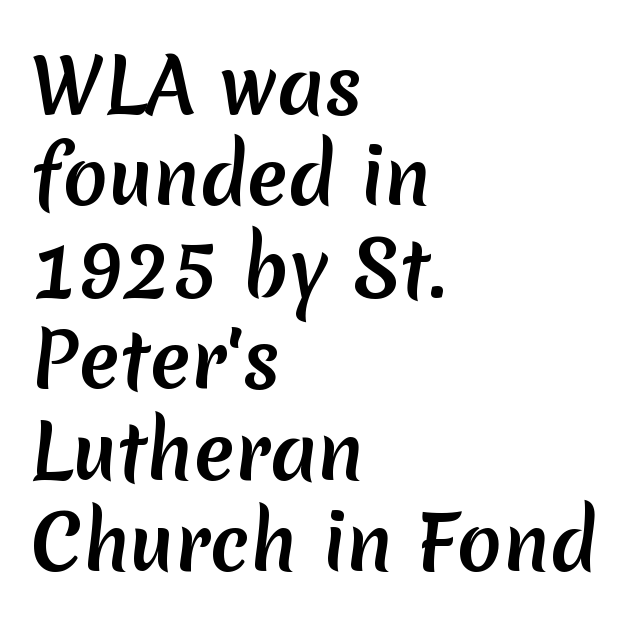
{"serif": "no", "width": "normal", "stroke_contrast": "medium", "x_height": "medium", "monospaced": "no", "underline": "no", "align": "left", "line_spacing_ratio": 1.22, "letter_spacing": "normal", "letter_spacing_em": 0.0, "glyph_px": 75}
